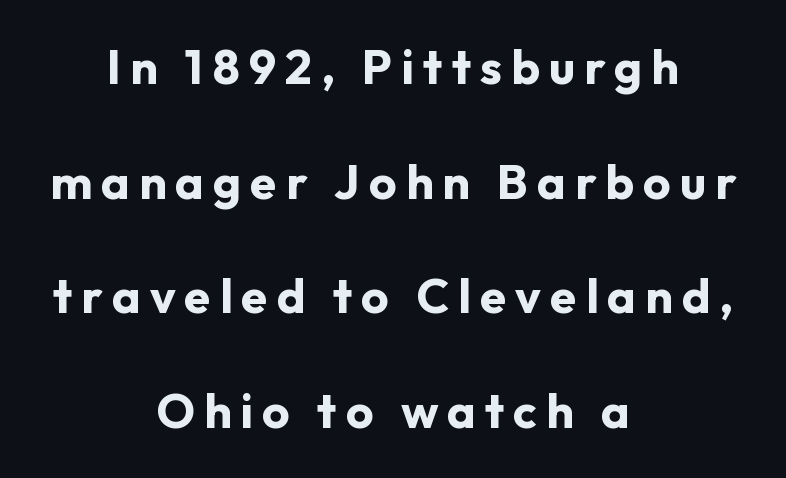
The image shows 48 px bold sans-serif type, upright; set centered, loose line spacing (2.39x), not underlined; low stroke contrast and a medium x-height.
